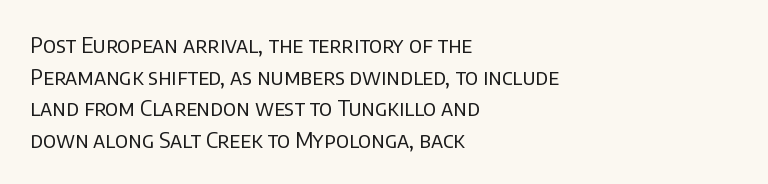
{"italic": "no", "bold": "no", "underline": "no", "align": "left", "line_spacing": "normal", "line_spacing_ratio": 1.44, "letter_spacing": "normal", "letter_spacing_em": 0.0, "glyph_px": 22}
